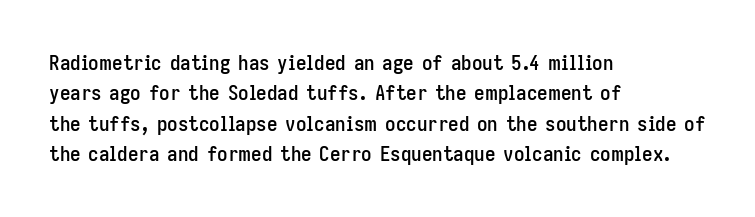
A bare baseline throughout the passage. This rendering uses left alignment, leaving the right contour irregular. Vertical strokes here are truly vertical. Glyph-to-glyph distance matches everyday printed text. If you measured baseline to baseline, you'd find a middling distance.
